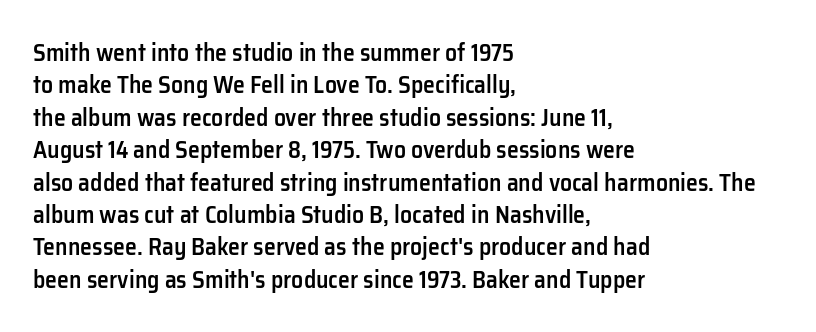
Does the leading feel generous? No, just average. Words float on clear page, feet unadorned. These lines carry some extra weight — a demibold, not a full bold. A classic flush-left, rag-right setting is used for this passage. The letters sit at their default tracking, neither squeezed nor spread.
